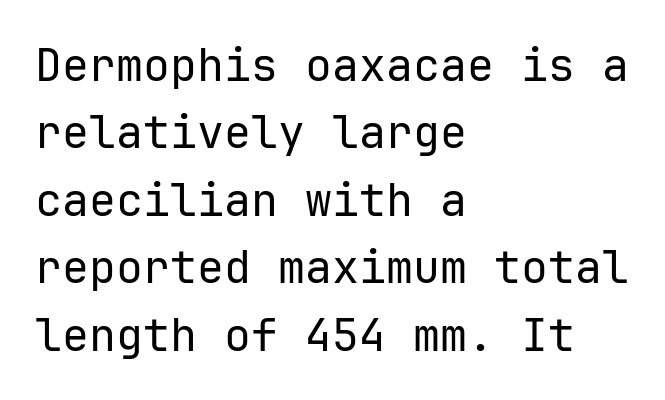
The image shows 45 px regular-weight sans-serif type, upright; set left-aligned, normal line spacing (1.5x), normal letter spacing, not underlined; low stroke contrast and a medium x-height.
